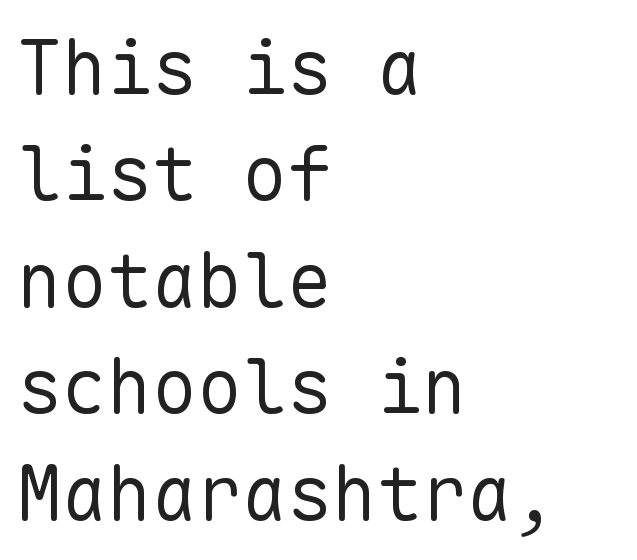
The image shows 75 px regular-weight sans-serif type, upright, monospaced; set left-aligned, normal line spacing (1.42x), normal letter spacing, not underlined; low stroke contrast and a medium x-height.
